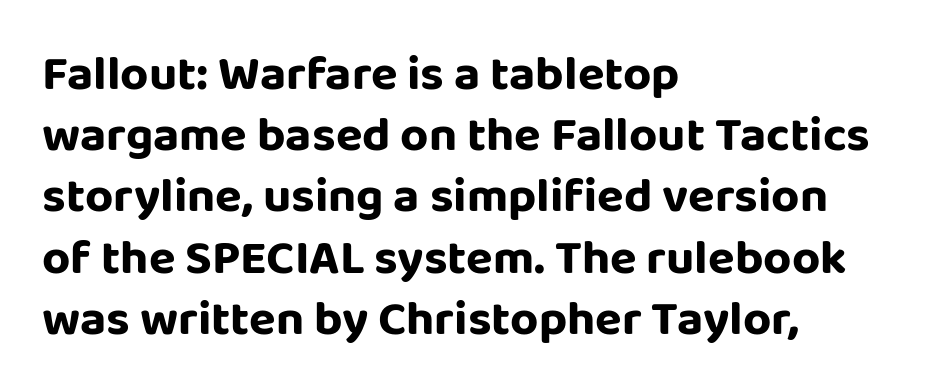
Is this a fixed-width face? No — the glyphs have proportional, varying widths. Plain, unruled lines of type. This sample keeps an unexceptional amount of space between lines. Posture: vertical. Inter-character spacing is left at the font's built-in metrics.
